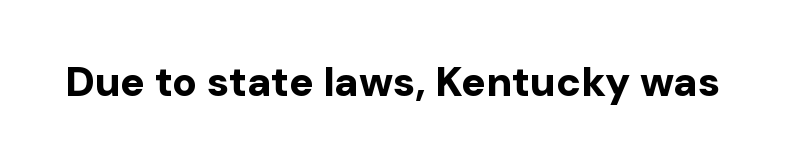
The image shows 41 px bold sans-serif type, upright; set normal letter spacing, not underlined; low stroke contrast and a medium x-height.
